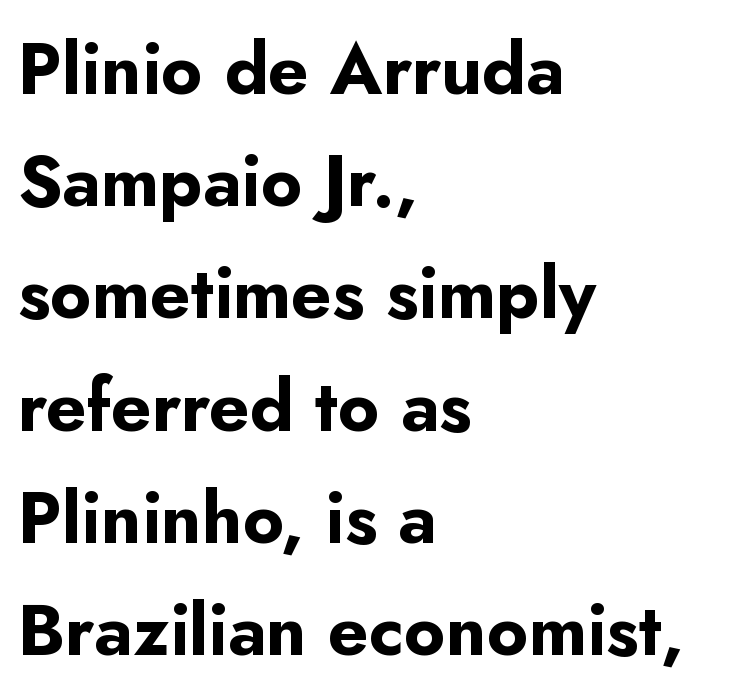
Q: Is the text bold? A: Yes.
Q: Is the text italic (slanted)? A: No, it is upright.
Q: Is the typeface a serif or a sans-serif typeface? A: Sans-serif.
Q: Is the text underlined? A: No.
Q: How is the paragraph aligned? A: Left-aligned.
Q: Is the spacing between letters normal or unusually wide? A: Normal.
Q: Is the spacing between lines tight, normal or loose? A: Normal.
Q: Width (condensed, normal, or wide)? A: Normal.
Q: Stroke contrast? A: Low.
Q: x-height? A: Small.
Q: Monospaced? A: No.
